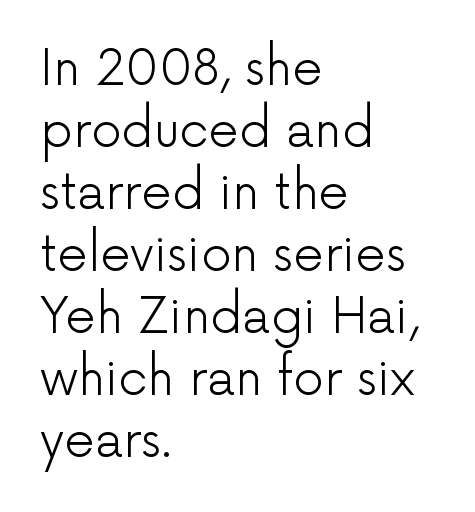
Q: Is the text bold? A: No.
Q: Is the text italic (slanted)? A: No, it is upright.
Q: Is the typeface a serif or a sans-serif typeface? A: Sans-serif.
Q: Is the text underlined? A: No.
Q: How is the paragraph aligned? A: Left-aligned.
Q: Is the spacing between letters normal or unusually wide? A: Normal.
Q: Is the spacing between lines tight, normal or loose? A: Normal.
Q: Width (condensed, normal, or wide)? A: Normal.
Q: Stroke contrast? A: Low.
Q: x-height? A: Medium.
Q: Monospaced? A: No.
